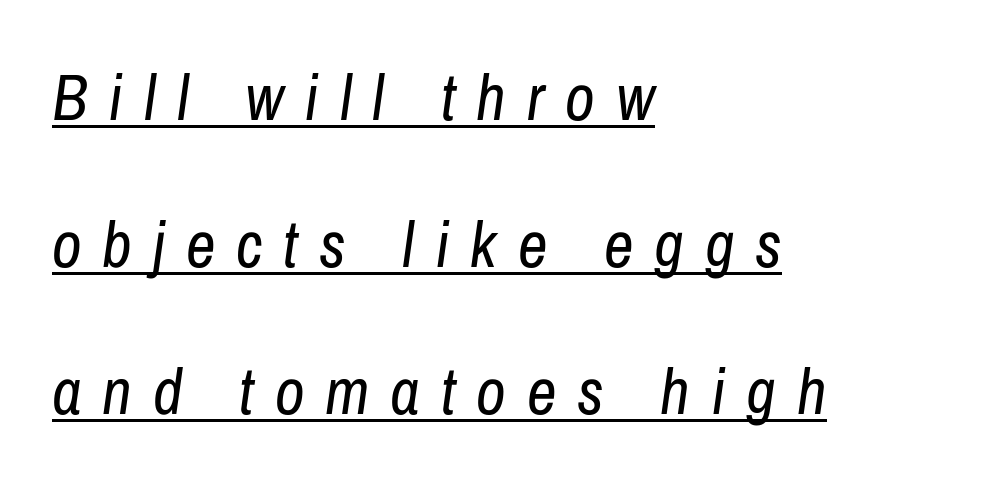
The image shows 65 px regular-weight, condensed type, italic (leaning right); set left-aligned, loose line spacing (2.26x), unusually wide letter spacing (+0.32 em), underlined; low stroke contrast and a medium x-height.
